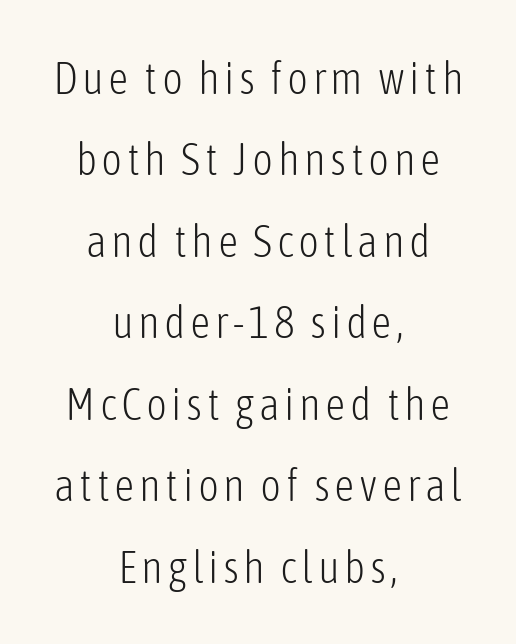
Q: Is the text bold? A: No.
Q: Is the text italic (slanted)? A: No, it is upright.
Q: Is the typeface a serif or a sans-serif typeface? A: Sans-serif.
Q: Is the text underlined? A: No.
Q: How is the paragraph aligned? A: Centered.
Q: Width (condensed, normal, or wide)? A: Condensed.
Q: Stroke contrast? A: Low.
Q: x-height? A: Medium.
Q: Monospaced? A: No.
